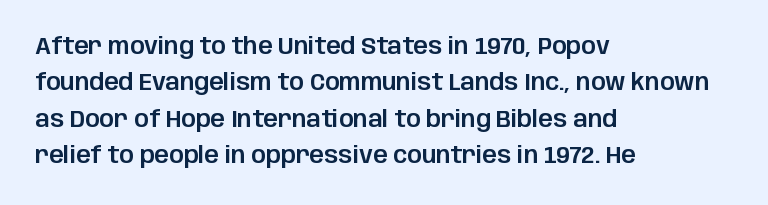
{"italic": "no", "underline": "no", "align": "left", "line_spacing": "normal", "line_spacing_ratio": 1.58, "letter_spacing": "normal", "letter_spacing_em": 0.0, "glyph_px": 23}
